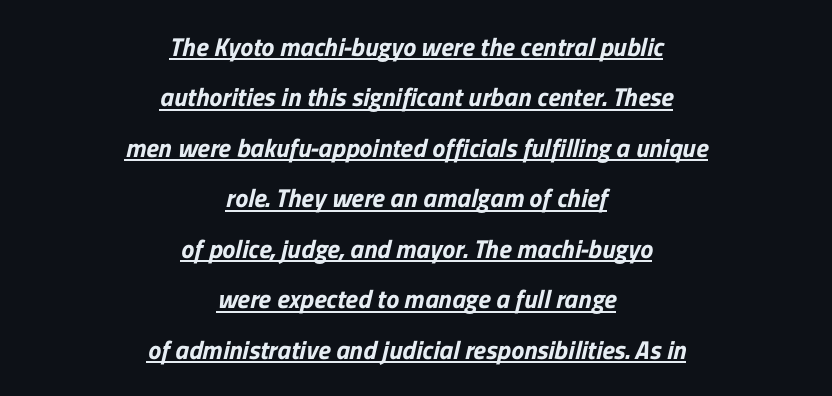
The image shows 26 px text type; set centered, loose line spacing (1.94x), normal letter spacing, underlined.
